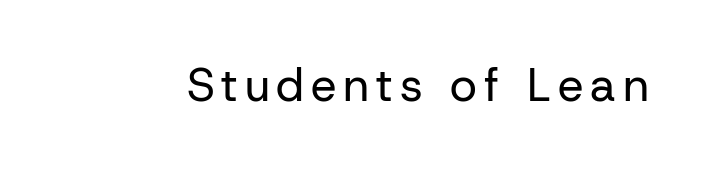
No letter is thick-stroked: the sample isn't bold. The string is rendered with underlining switched off. When letters stand straight like this, we call the style roman or upright. No feet cap the strokes, marking this as sans-serif type.
